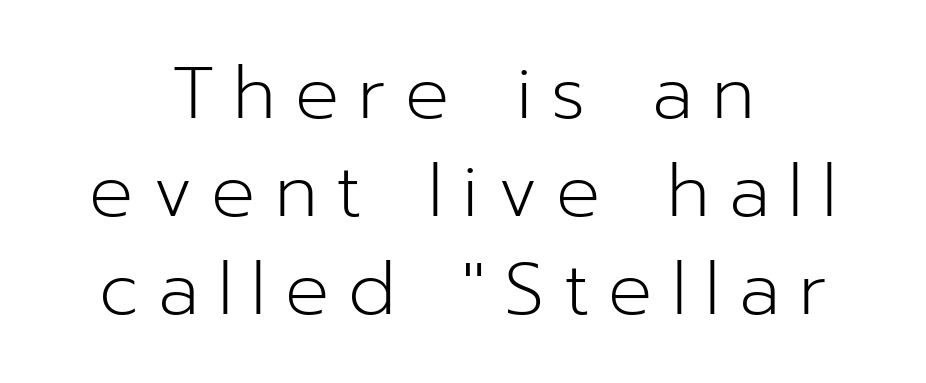
The image shows 73 px light sans-serif type, upright; set centered, normal line spacing (1.34x), unusually wide letter spacing (+0.26 em), not underlined; low stroke contrast and a medium x-height.
